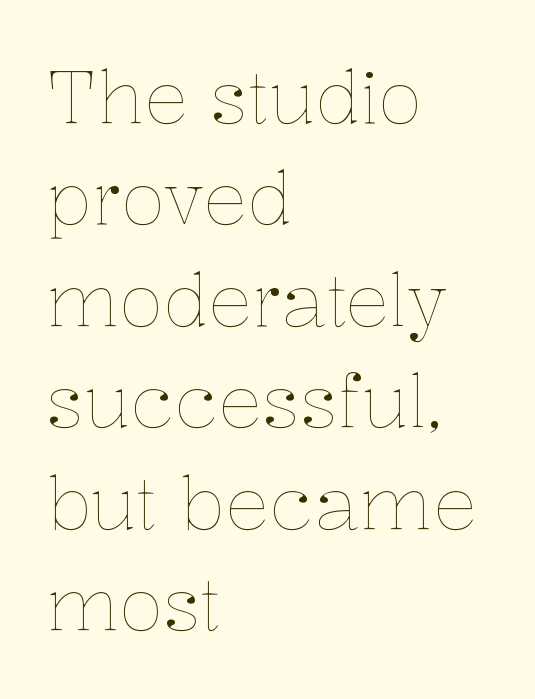
Q: Is the text bold? A: No.
Q: Is the text italic (slanted)? A: No, it is upright.
Q: Is the text underlined? A: No.
Q: How is the paragraph aligned? A: Left-aligned.
Q: Is the spacing between letters normal or unusually wide? A: Normal.
Q: Is the spacing between lines tight, normal or loose? A: Normal.
Q: Width (condensed, normal, or wide)? A: Normal.
Q: Stroke contrast? A: Low.
Q: x-height? A: Medium.
Q: Monospaced? A: No.
